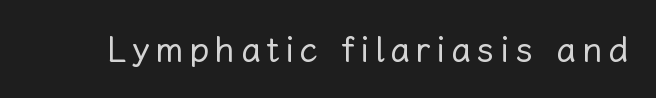
{"italic": "no", "bold": "no", "weight": "regular", "width": "normal", "stroke_contrast": "low", "x_height": "medium", "monospaced": "no", "underline": "no", "glyph_px": 35}
